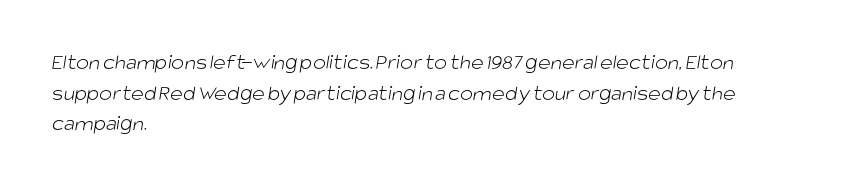
{"bold": "no", "underline": "no", "align": "left", "line_spacing": "normal", "line_spacing_ratio": 1.39, "letter_spacing": "normal", "letter_spacing_em": 0.0, "glyph_px": 22}
